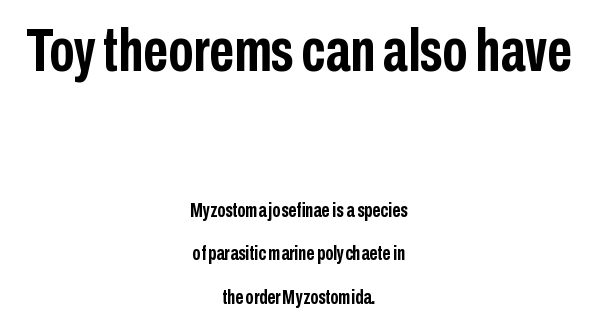
{"serif": "no", "italic": "no", "bold": "yes", "weight": "semibold", "width": "condensed", "stroke_contrast": "low", "x_height": "medium", "monospaced": "no", "underline": "no", "align": "center", "line_spacing": "loose", "line_spacing_ratio": 2.18, "letter_spacing": "normal", "letter_spacing_em": 0.0, "larger_block": "first", "size_ratio": 3.05, "glyph_px": 61}
